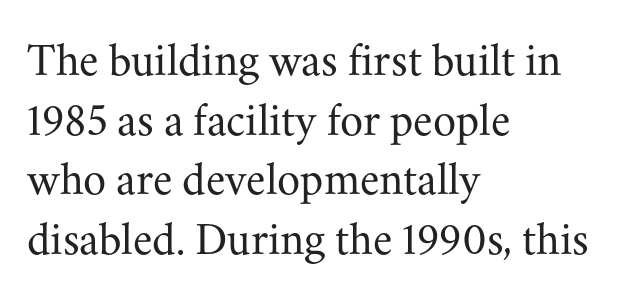
Yep, those are serifs on the letters. Quick note: not italic, upright. These glyphs show unthickened strokes, regular width or finer. One glance says typical: line gaps are just what's usual.
